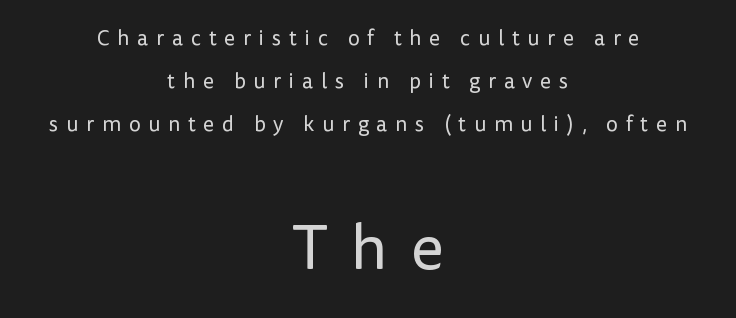
Q: Is the text bold? A: No.
Q: Is the text italic (slanted)? A: No, it is upright.
Q: Is the typeface a serif or a sans-serif typeface? A: Sans-serif.
Q: Is the text underlined? A: No.
Q: How is the paragraph aligned? A: Centered.
Q: Is the spacing between letters normal or unusually wide? A: Unusually wide.
Q: Is the spacing between lines tight, normal or loose? A: Loose.
Q: Which block of text is set in a larger size, the first (top) or the second (bottom)? A: The second (bottom) one.
Q: Width (condensed, normal, or wide)? A: Normal.
Q: Stroke contrast? A: Low.
Q: x-height? A: Medium.
Q: Monospaced? A: No.
